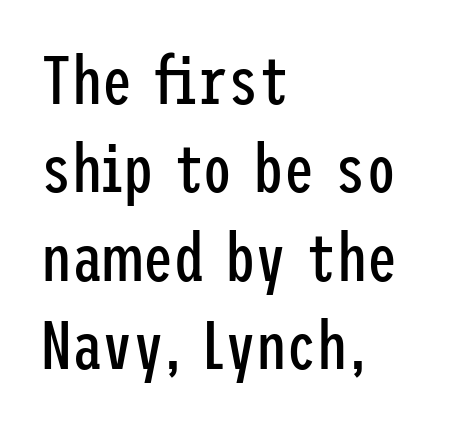
Q: Is the text bold? A: No.
Q: Is the text italic (slanted)? A: No, it is upright.
Q: Is the typeface a serif or a sans-serif typeface? A: Sans-serif.
Q: Is the text underlined? A: No.
Q: How is the paragraph aligned? A: Left-aligned.
Q: Is the spacing between letters normal or unusually wide? A: Normal.
Q: Is the spacing between lines tight, normal or loose? A: Normal.
Q: Width (condensed, normal, or wide)? A: Condensed.
Q: Stroke contrast? A: Low.
Q: x-height? A: Medium.
